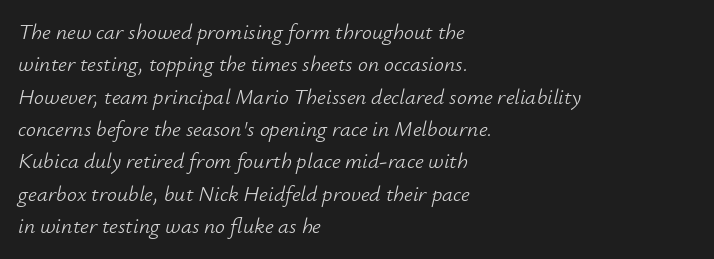
Q: Is the text bold? A: No.
Q: Is the text italic (slanted)? A: Yes, it leans right by about 12 degrees.
Q: Is the text underlined? A: No.
Q: How is the paragraph aligned? A: Left-aligned.
Q: Is the spacing between letters normal or unusually wide? A: Normal.
Q: Is the spacing between lines tight, normal or loose? A: Normal.
